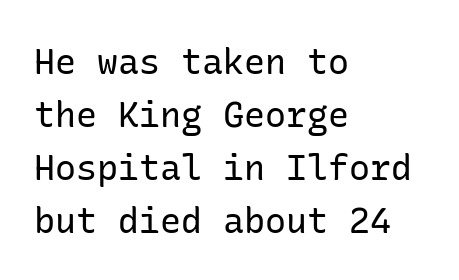
{"serif": "no", "italic": "no", "bold": "no", "weight": "regular", "width": "normal", "stroke_contrast": "low", "x_height": "medium", "underline": "no", "align": "left", "line_spacing": "normal", "line_spacing_ratio": 1.51, "letter_spacing": "normal", "letter_spacing_em": 0.0, "glyph_px": 35}
